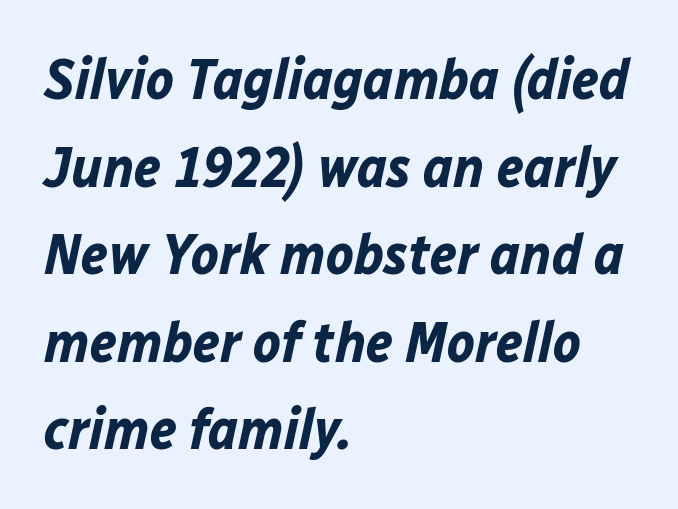
{"italic": "yes", "lean": "right", "slant_degrees": 12, "bold": "yes", "weight": "bold", "width": "normal", "stroke_contrast": "low", "x_height": "medium", "monospaced": "no", "underline": "no", "align": "left", "line_spacing": "normal", "line_spacing_ratio": 1.51, "letter_spacing": "normal", "letter_spacing_em": 0.0, "glyph_px": 58}
